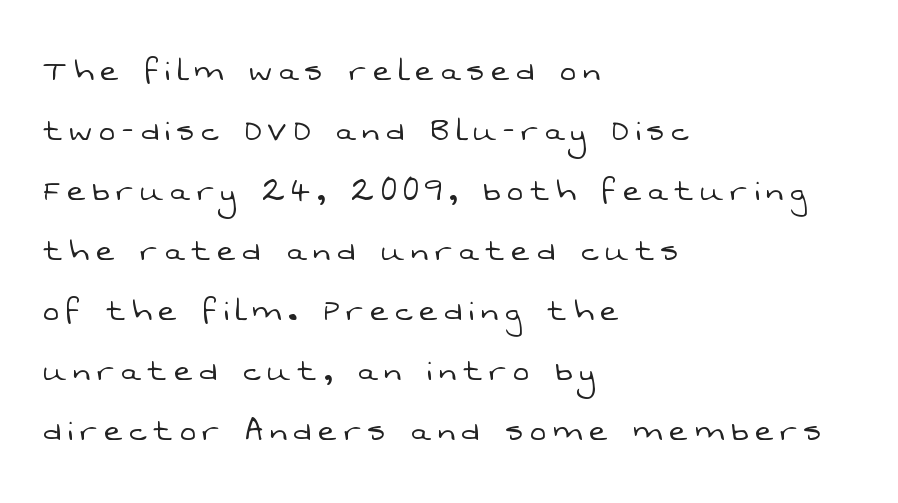
Stroke mass is kept to a normal reading level or below. Regarding leading, the lines here are spaced in the standard way. You could not count columns in this text — the font is proportionally spaced. A bare baseline throughout the passage. Regarding serifs, this sample does without them. The compositor pushed each line to the left boundary.
